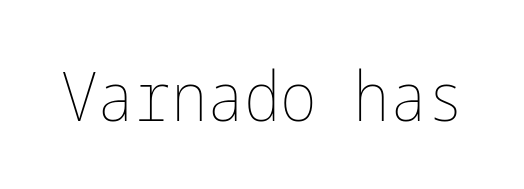
Q: Is the text bold? A: No.
Q: Is the text italic (slanted)? A: No, it is upright.
Q: Is the text underlined? A: No.
Q: Is the spacing between letters normal or unusually wide? A: Normal.
Q: Width (condensed, normal, or wide)? A: Condensed.
Q: Stroke contrast? A: Low.
Q: x-height? A: Medium.
